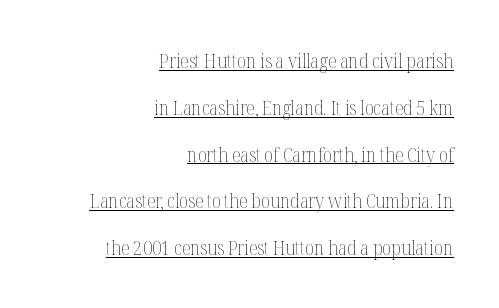
Q: Is the text bold? A: No.
Q: Is the text italic (slanted)? A: No, it is upright.
Q: Is the text underlined? A: Yes.
Q: How is the paragraph aligned? A: Right-aligned.
Q: Is the spacing between letters normal or unusually wide? A: Normal.
Q: Is the spacing between lines tight, normal or loose? A: Loose.
